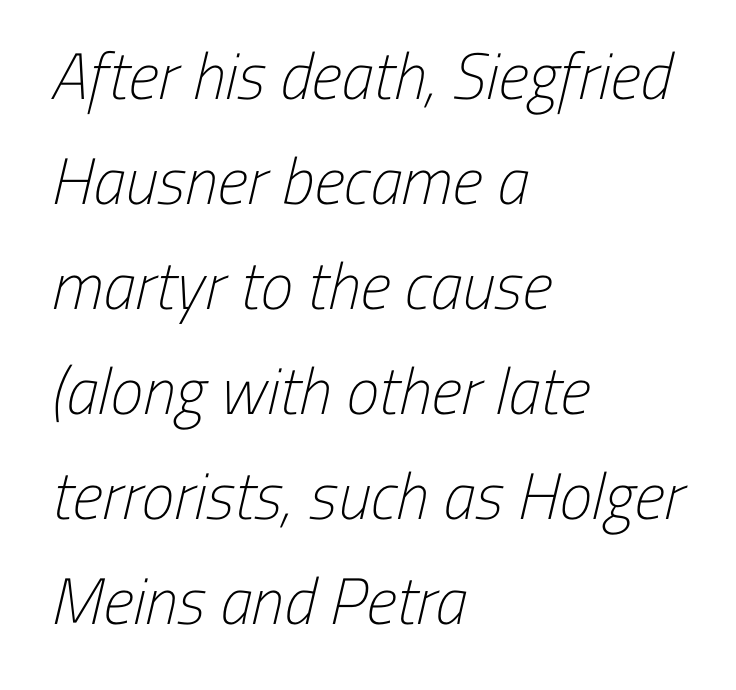
Q: Is the text bold? A: No.
Q: Is the typeface a serif or a sans-serif typeface? A: Sans-serif.
Q: Is the text underlined? A: No.
Q: How is the paragraph aligned? A: Left-aligned.
Q: Is the spacing between letters normal or unusually wide? A: Normal.
Q: Is the spacing between lines tight, normal or loose? A: Normal.
Q: Width (condensed, normal, or wide)? A: Condensed.
Q: Stroke contrast? A: Low.
Q: x-height? A: Medium.
Q: Monospaced? A: No.
